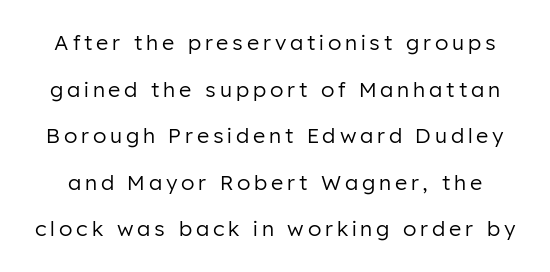
{"italic": "no", "bold": "no", "underline": "no", "line_spacing": "loose", "line_spacing_ratio": 2.22, "glyph_px": 21}
